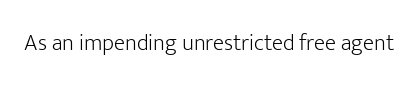
{"italic": "no", "bold": "no", "underline": "no", "letter_spacing": "normal", "letter_spacing_em": 0.0, "glyph_px": 23}
